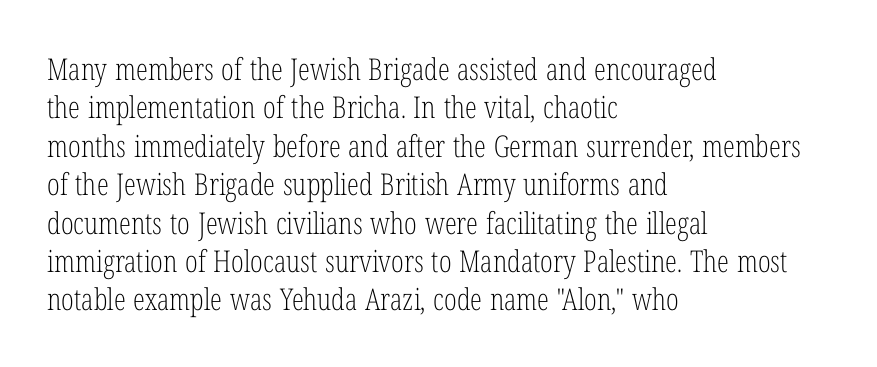
The image shows 30 px light, condensed serif type, upright; set left-aligned, normal line spacing (1.28x), normal letter spacing, not underlined; low stroke contrast and a medium x-height.
